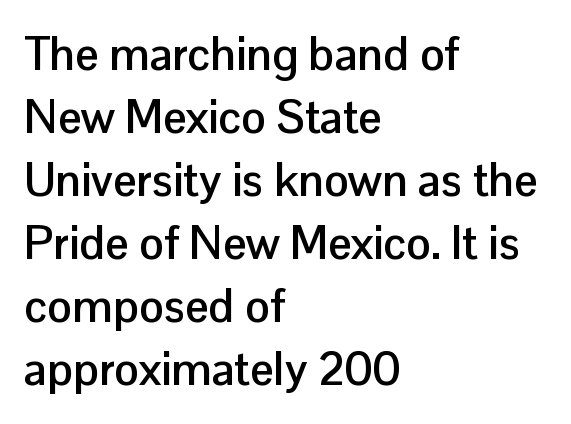
The rag falls on the right side of this text block. Characters remain perfectly vertical along every line. Tracking value appears to be zero — textbook default spacing. Baseline-to-baseline distance is the conventional proportion of letter height. The sample has been set heavy, in full bold. Clear beneath every line of the passage.
